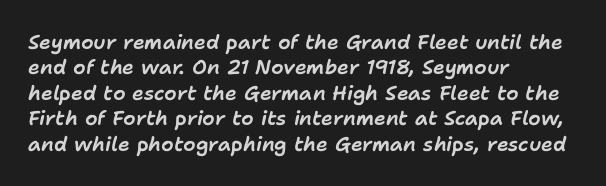
Q: Is the text italic (slanted)? A: Yes, it leans right by about 11 degrees.
Q: Is the text underlined? A: No.
Q: How is the paragraph aligned? A: Left-aligned.
Q: Is the spacing between letters normal or unusually wide? A: Normal.
Q: Is the spacing between lines tight, normal or loose? A: Normal.
